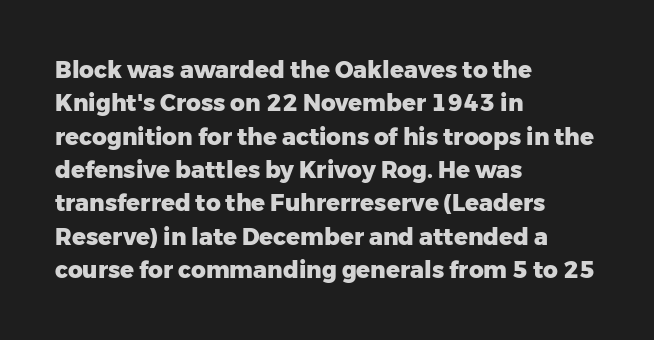
Q: Is the text bold? A: Yes.
Q: Is the text italic (slanted)? A: No, it is upright.
Q: Is the text underlined? A: No.
Q: How is the paragraph aligned? A: Left-aligned.
Q: Is the spacing between letters normal or unusually wide? A: Normal.
Q: Is the spacing between lines tight, normal or loose? A: Normal.
